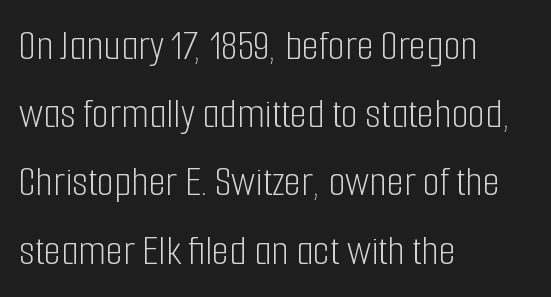
This sample keeps an unexceptional amount of space between lines. The letters advance in unequal steps, a hallmark of proportional type. This sample uses plain, unmodified letter spacing. No chunkiness to these letters — they're not bold.
